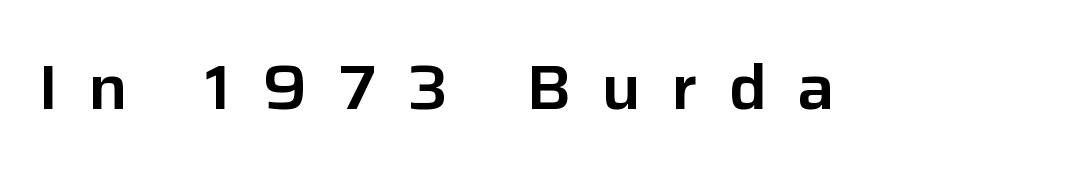
No italicization has been applied; the sample stays upright. Spacing between characters has been opened up far beyond the box default. Note: no serifs on the glyphs. Descenders hang freely into open space. Spacing verdict: proportional, widths tailored to each character.
